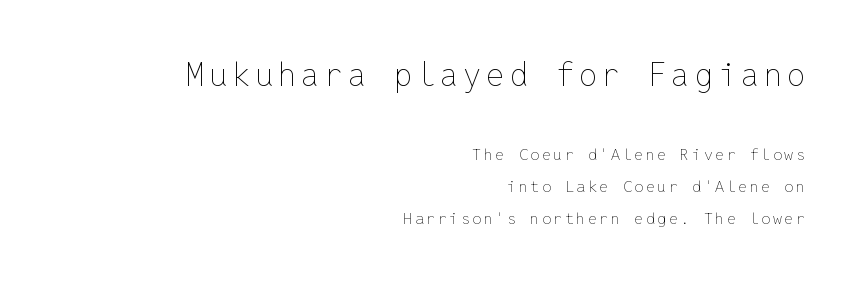
The image shows 32 px thin type, upright, monospaced; set right-aligned, loose line spacing (2.01x), not underlined; the first (top) block is 2.0x larger; low stroke contrast and a medium x-height.
